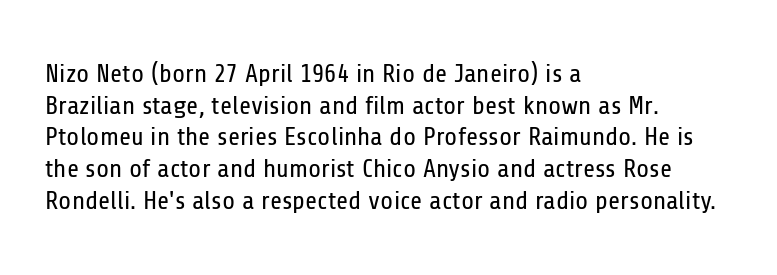
{"italic": "no", "bold": "no", "underline": "no", "align": "left", "line_spacing_ratio": 1.22, "letter_spacing": "normal", "letter_spacing_em": 0.0, "glyph_px": 26}
